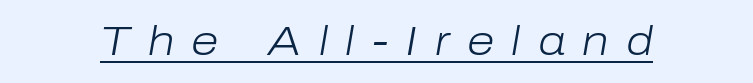
The image shows 40 px light type, italic (leaning right); set unusually wide letter spacing (+0.43 em), underlined; low stroke contrast and a medium x-height.
